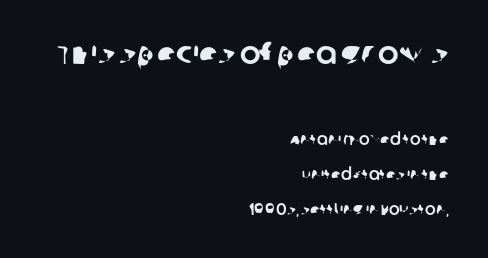
To sum up the face: it is a sans, with no serifs. The ragged edge is on the left, which tells us the setting is flush right. Large over small — that's the arrangement of the two blocks here. Underline: absent. Note the varied advance widths — an 'i' is clearly narrower than an 'm'.
